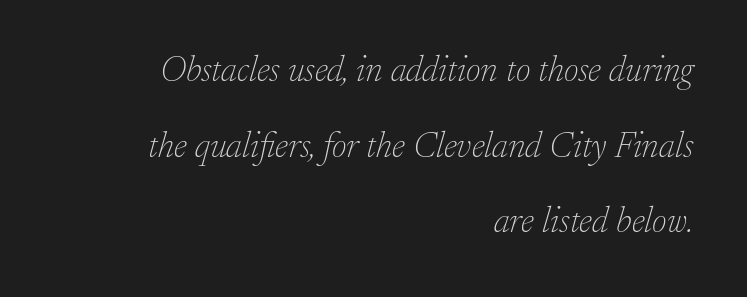
The image shows 36 px thin serif type, italic (leaning right); set right-aligned, loose line spacing (2.1x), normal letter spacing, not underlined; low stroke contrast and a small x-height.
